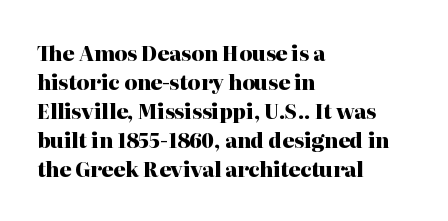
Q: Is the text bold? A: Yes.
Q: Is the text italic (slanted)? A: No, it is upright.
Q: Is the text underlined? A: No.
Q: How is the paragraph aligned? A: Left-aligned.
Q: Is the spacing between letters normal or unusually wide? A: Normal.
Q: Is the spacing between lines tight, normal or loose? A: Normal.
